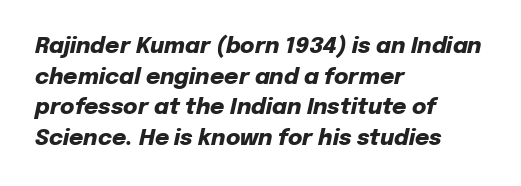
Q: Is the text bold? A: Yes.
Q: Is the text italic (slanted)? A: Yes, it leans right by about 12 degrees.
Q: Is the text underlined? A: No.
Q: How is the paragraph aligned? A: Left-aligned.
Q: Is the spacing between letters normal or unusually wide? A: Normal.
Q: Is the spacing between lines tight, normal or loose? A: Normal.
